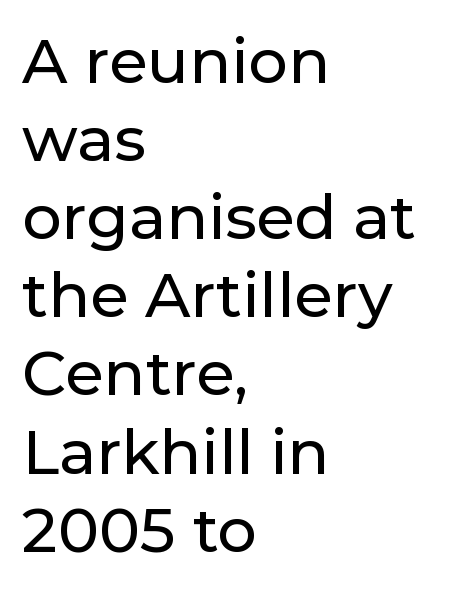
Q: Is the text italic (slanted)? A: No, it is upright.
Q: Is the typeface a serif or a sans-serif typeface? A: Sans-serif.
Q: Is the text underlined? A: No.
Q: How is the paragraph aligned? A: Left-aligned.
Q: Is the spacing between letters normal or unusually wide? A: Normal.
Q: Is the spacing between lines tight, normal or loose? A: Normal.
Q: Width (condensed, normal, or wide)? A: Normal.
Q: Stroke contrast? A: Low.
Q: x-height? A: Medium.
Q: Monospaced? A: No.
